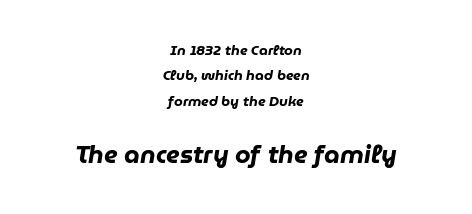
Q: Is the text bold? A: Yes.
Q: Is the text italic (slanted)? A: Yes, it leans right by about 9 degrees.
Q: Is the text underlined? A: No.
Q: How is the paragraph aligned? A: Centered.
Q: Is the spacing between letters normal or unusually wide? A: Normal.
Q: Which block of text is set in a larger size, the first (top) or the second (bottom)? A: The second (bottom) one.
